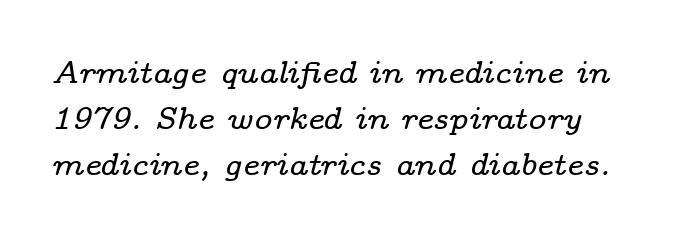
The lines sit at an ordinary, default distance from one another. The letters sit at their default tracking, neither squeezed nor spread. The face used here is proportionally spaced, like ordinary book or web type. A typesetter would mark this as italic. Check under the words: just untouched page. The passage shown is typeset with a serif family.
